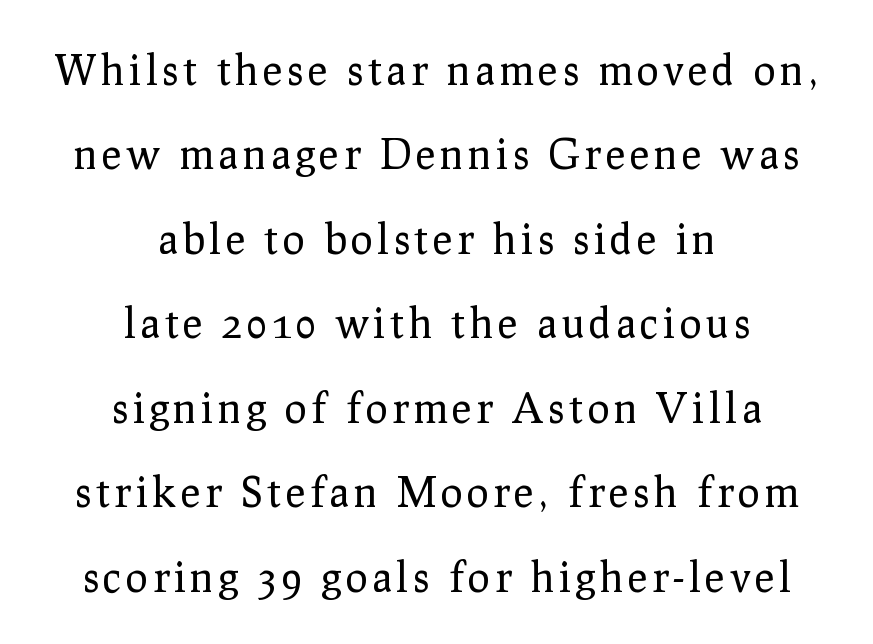
Q: Is the text bold? A: No.
Q: Is the text italic (slanted)? A: No, it is upright.
Q: Is the typeface a serif or a sans-serif typeface? A: Serif.
Q: Is the text underlined? A: No.
Q: How is the paragraph aligned? A: Centered.
Q: Is the spacing between lines tight, normal or loose? A: Loose.
Q: Width (condensed, normal, or wide)? A: Normal.
Q: Stroke contrast? A: Low.
Q: x-height? A: Medium.
Q: Monospaced? A: No.
